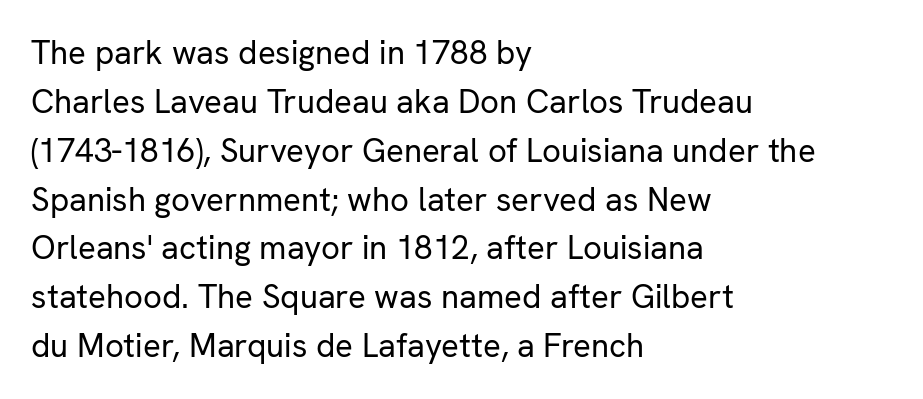
The image shows 33 px regular-weight sans-serif type, upright; set left-aligned, normal line spacing (1.48x), normal letter spacing, not underlined; low stroke contrast and a medium x-height.
